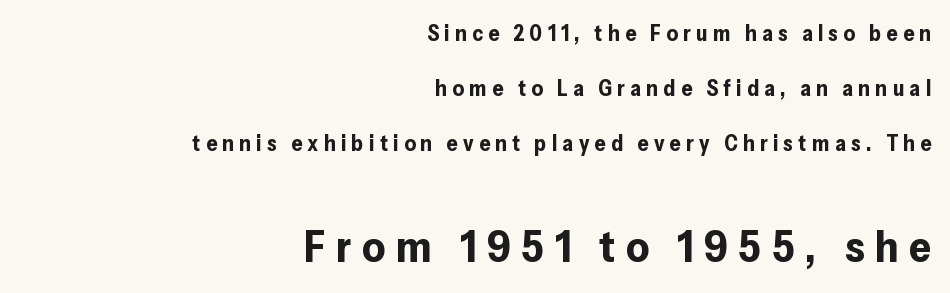
Q: Is the text bold? A: Yes.
Q: Is the text italic (slanted)? A: No, it is upright.
Q: Is the typeface a serif or a sans-serif typeface? A: Sans-serif.
Q: Is the text underlined? A: No.
Q: How is the paragraph aligned? A: Right-aligned.
Q: Is the spacing between letters normal or unusually wide? A: Unusually wide.
Q: Is the spacing between lines tight, normal or loose? A: Loose.
Q: Which block of text is set in a larger size, the first (top) or the second (bottom)? A: The second (bottom) one.
Q: Width (condensed, normal, or wide)? A: Normal.
Q: Stroke contrast? A: Low.
Q: x-height? A: Medium.
Q: Monospaced? A: No.
